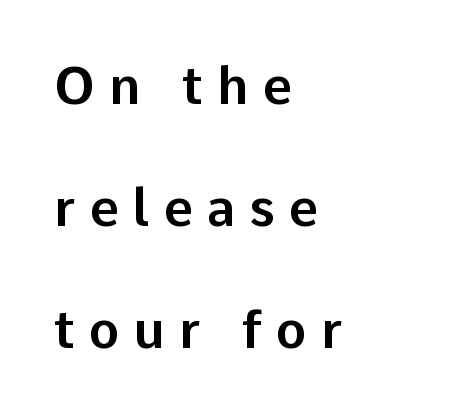
Q: Is the text italic (slanted)? A: No, it is upright.
Q: Is the typeface a serif or a sans-serif typeface? A: Sans-serif.
Q: Is the text underlined? A: No.
Q: How is the paragraph aligned? A: Left-aligned.
Q: Is the spacing between letters normal or unusually wide? A: Unusually wide.
Q: Is the spacing between lines tight, normal or loose? A: Loose.
Q: Width (condensed, normal, or wide)? A: Normal.
Q: Stroke contrast? A: Low.
Q: x-height? A: Medium.
Q: Monospaced? A: No.
